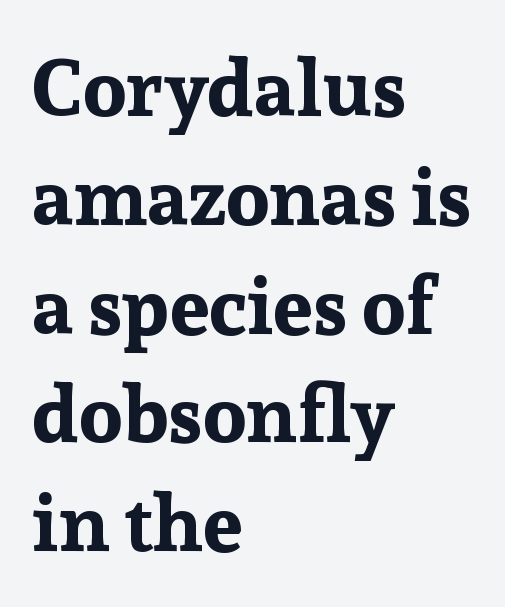
Nope, not italic — everything's standing straight. These lines keep a tight, regular rhythm from letter to letter. Rule under the text: the space is simply empty. The font family rendered here belongs to the serif group. The paragraph has a hard left edge and a soft right edge.
